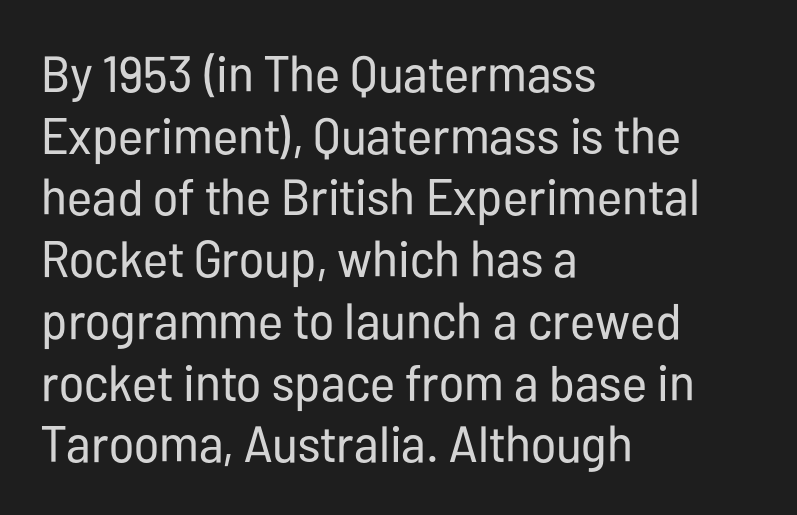
{"serif": "no", "italic": "no", "bold": "no", "weight": "regular", "width": "condensed", "stroke_contrast": "low", "x_height": "medium", "monospaced": "no", "underline": "no", "align": "left", "line_spacing_ratio": 1.21, "letter_spacing": "normal", "letter_spacing_em": 0.0, "glyph_px": 51}
